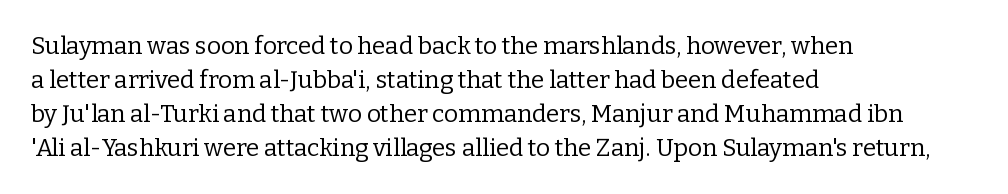
The image shows 24 px text type, upright; set left-aligned, normal line spacing (1.41x), normal letter spacing, not underlined.
